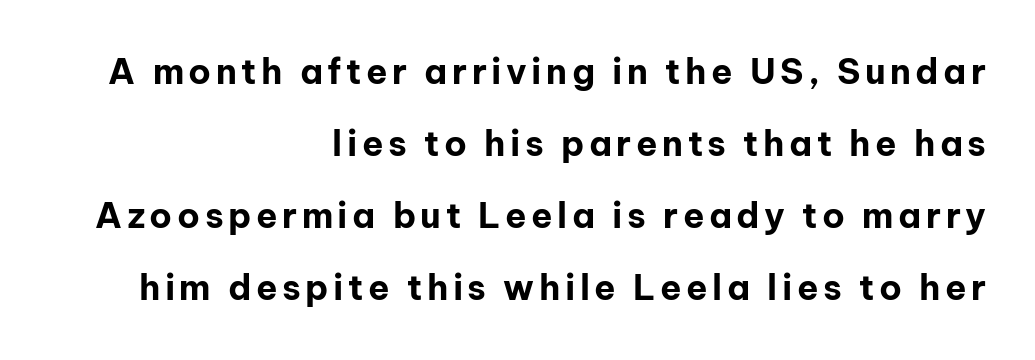
One glance says open: line gaps are wider than usual. Classification — sans serif. Only glyphs here, with clear space below each row. Casual observation: everything's shoved over to the right. Character widths vary here, with narrow letters taking less room than wide ones. Thick stems and heavy bowls — unmistakably bold.
